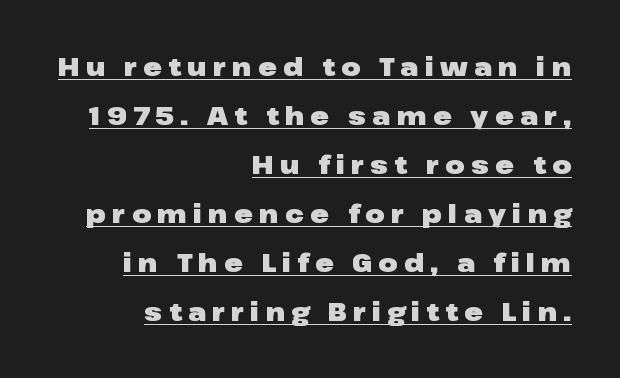
Q: Is the text bold? A: Yes.
Q: Is the text italic (slanted)? A: No, it is upright.
Q: Is the text underlined? A: Yes.
Q: How is the paragraph aligned? A: Right-aligned.
Q: Is the spacing between letters normal or unusually wide? A: Unusually wide.
Q: Is the spacing between lines tight, normal or loose? A: Loose.
